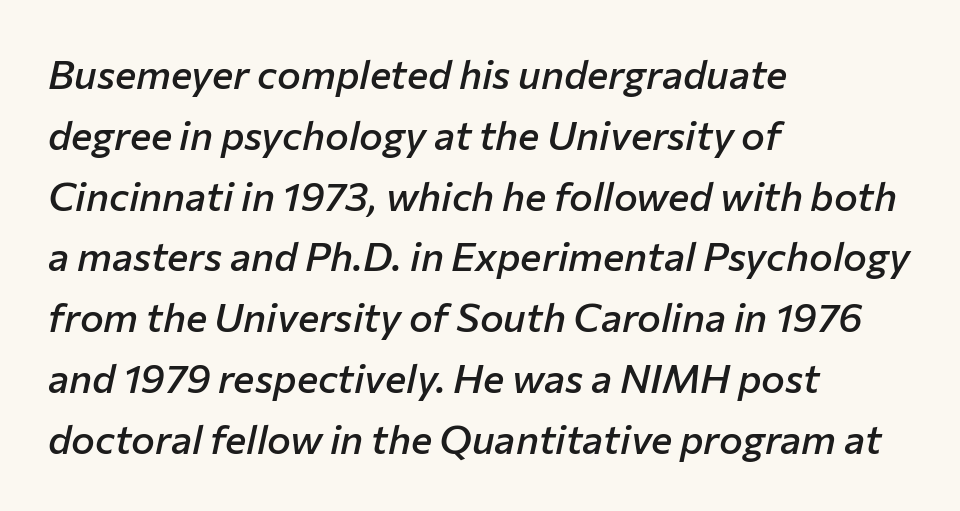
The image shows 40 px semibold type, italic (leaning right); set left-aligned, normal line spacing (1.52x), normal letter spacing, not underlined; low stroke contrast and a medium x-height.
